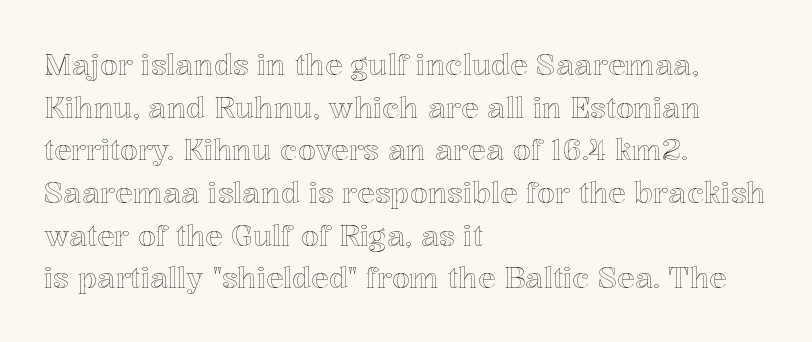
The type is set solid horizontally, with unmodified tracking. Vertical spacing — default. Only glyphs here, with clear space below each row. The lettering holds an erect, upright posture throughout.
